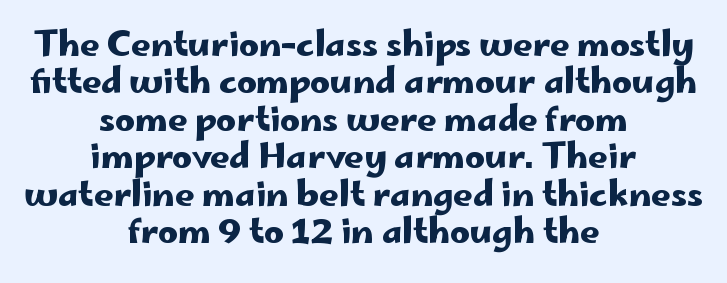
The face used here is proportionally spaced, like ordinary book or web type. Serif or sans? Sans — the stroke terminals are bare. These lines huddle together more closely than default settings would place them. Neither beginnings nor endings align; midpoints do. No italicization has been applied; the sample stays upright.
